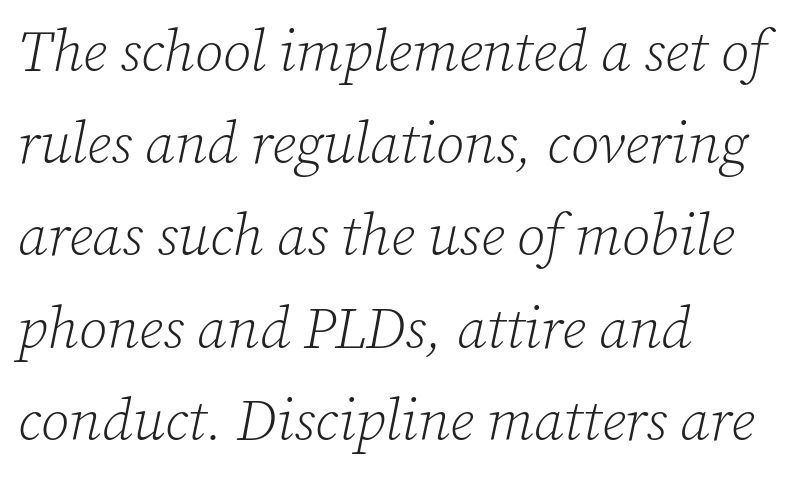
Q: Is the text bold? A: No.
Q: Is the text italic (slanted)? A: Yes, it leans right by about 12 degrees.
Q: Is the typeface a serif or a sans-serif typeface? A: Serif.
Q: Is the text underlined? A: No.
Q: How is the paragraph aligned? A: Left-aligned.
Q: Is the spacing between letters normal or unusually wide? A: Normal.
Q: Is the spacing between lines tight, normal or loose? A: Normal.
Q: Width (condensed, normal, or wide)? A: Normal.
Q: Stroke contrast? A: Low.
Q: x-height? A: Medium.
Q: Monospaced? A: No.
